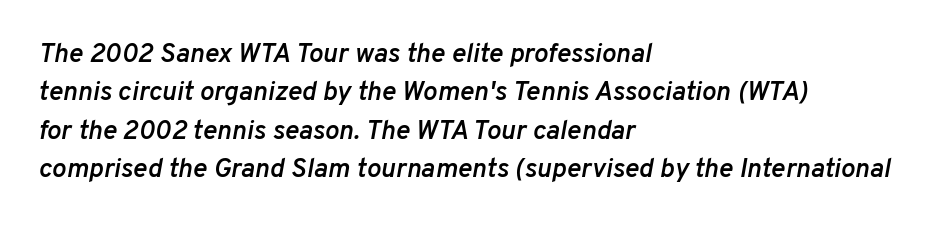
{"italic": "yes", "lean": "right", "slant_degrees": 10, "bold": "semi", "underline": "no", "align": "left", "line_spacing": "normal", "line_spacing_ratio": 1.42, "letter_spacing": "normal", "letter_spacing_em": 0.0, "glyph_px": 27}
